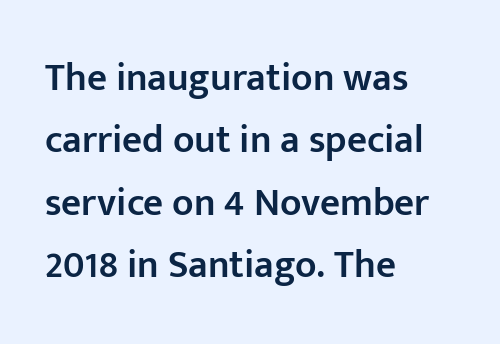
The image shows 39 px semibold sans-serif type, upright; set left-aligned, normal line spacing (1.6x), normal letter spacing, not underlined; low stroke contrast and a medium x-height.
